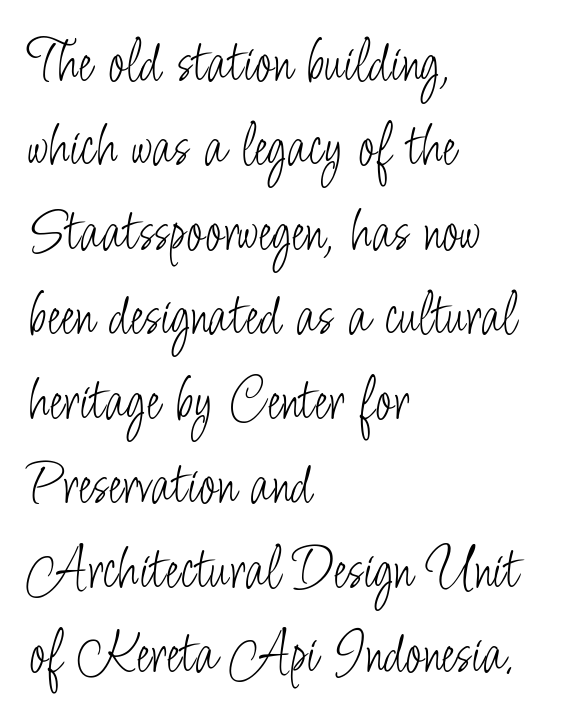
Proportional: the letters do not fall into vertical columns. Stroke mass is kept to a normal reading level or below. The vertical gap from one line to the next is medium. Observe the ordinary spacing: letters are neighbours, not strangers. Short and long lines alike share a common starting point at left. Lines of text with bare space underneath.
